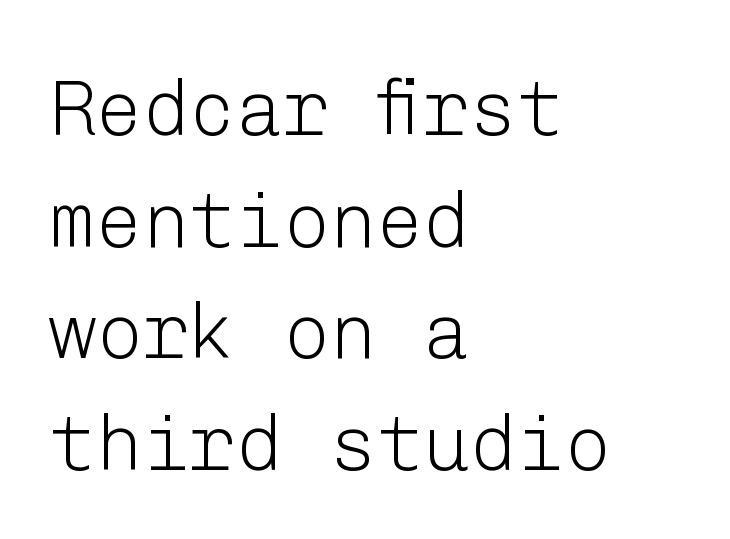
{"serif": "no", "italic": "no", "bold": "no", "weight": "light", "width": "normal", "stroke_contrast": "low", "x_height": "medium", "underline": "no", "align": "left", "line_spacing": "normal", "line_spacing_ratio": 1.43, "letter_spacing": "normal", "letter_spacing_em": 0.0, "glyph_px": 78}
